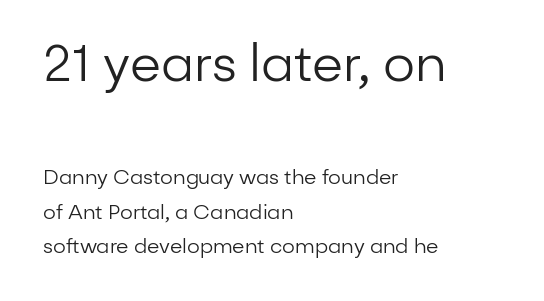
The image shows 50 px regular-weight sans-serif type, upright; set left-aligned, line spacing 1.71x, normal letter spacing, not underlined; the first (top) block is 2.5x larger; low stroke contrast and a medium x-height.
